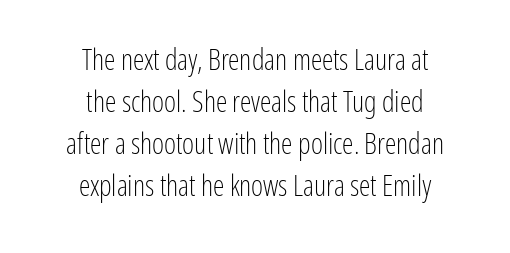
The image shows 29 px light, condensed sans-serif type, upright; set centered, normal line spacing (1.45x), normal letter spacing, not underlined; low stroke contrast and a medium x-height.
